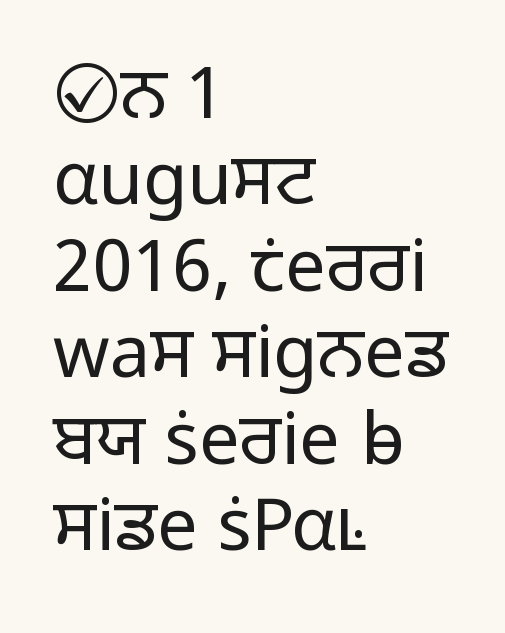
Q: Is the text bold? A: No.
Q: Is the text italic (slanted)? A: No, it is upright.
Q: Is the typeface a serif or a sans-serif typeface? A: Sans-serif.
Q: Is the text underlined? A: No.
Q: How is the paragraph aligned? A: Left-aligned.
Q: Is the spacing between letters normal or unusually wide? A: Normal.
Q: Width (condensed, normal, or wide)? A: Normal.
Q: Stroke contrast? A: Low.
Q: x-height? A: Medium.
Q: Monospaced? A: No.
